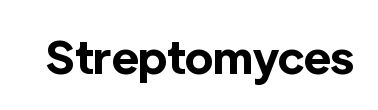
Q: Is the text bold? A: Yes.
Q: Is the text italic (slanted)? A: No, it is upright.
Q: Is the typeface a serif or a sans-serif typeface? A: Sans-serif.
Q: Is the text underlined? A: No.
Q: Is the spacing between letters normal or unusually wide? A: Normal.
Q: Width (condensed, normal, or wide)? A: Normal.
Q: x-height? A: Medium.
Q: Monospaced? A: No.
